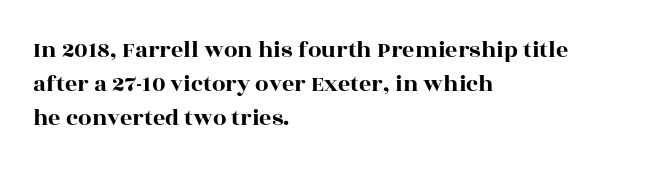
The image shows 24 px text type, upright; set left-aligned, normal line spacing (1.41x), normal letter spacing, not underlined.
